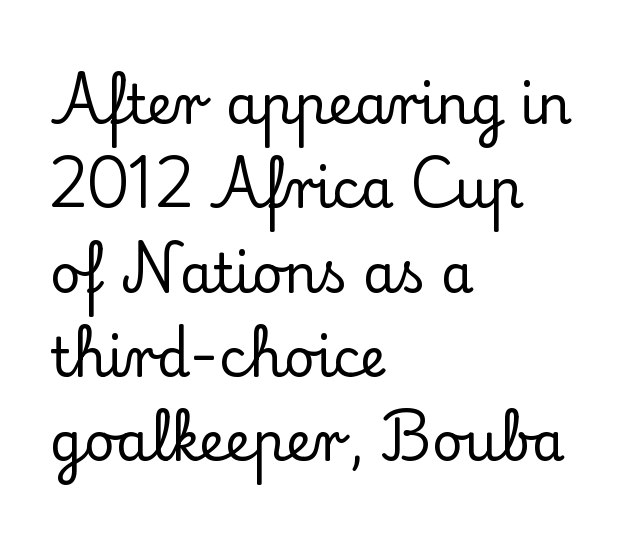
Q: Is the text italic (slanted)? A: No, it is upright.
Q: Is the typeface a serif or a sans-serif typeface? A: Serif.
Q: Is the text underlined? A: No.
Q: How is the paragraph aligned? A: Left-aligned.
Q: Is the spacing between letters normal or unusually wide? A: Normal.
Q: Is the spacing between lines tight, normal or loose? A: Normal.
Q: Width (condensed, normal, or wide)? A: Normal.
Q: Stroke contrast? A: Low.
Q: x-height? A: Small.
Q: Monospaced? A: No.
